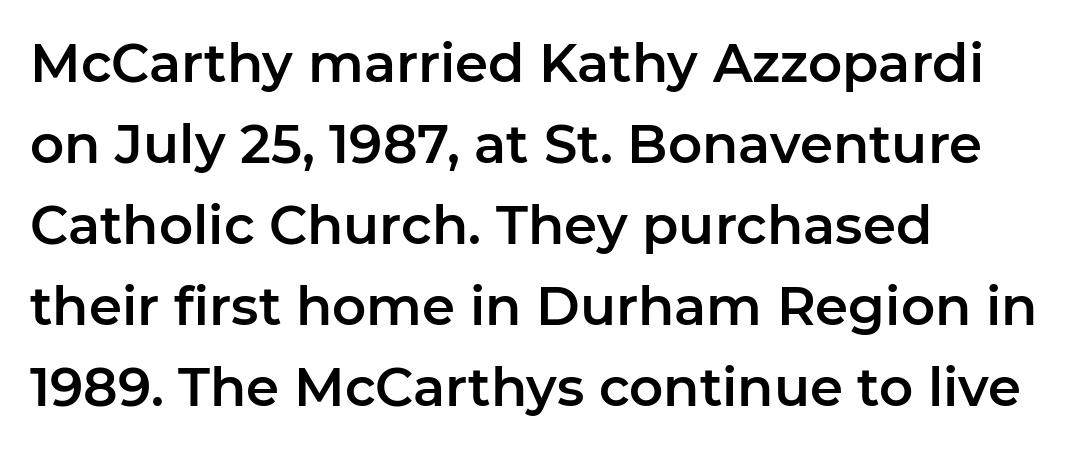
Underlining? Definitely not there. The letters carry no serifs — their stems end cleanly without finishing strokes. The setting favours the left margin, as ordinary paragraphs usually do. Whoever set this chose a conventional vertical rhythm. Notice how the stems are strictly vertical — no italics here.
